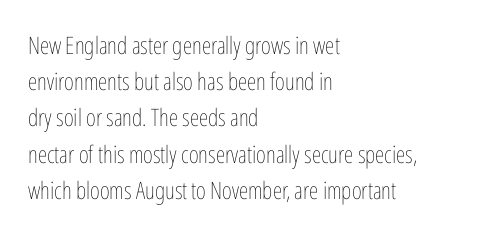
Default kerning and tracking; the words read as compact shapes. Tall strokes in this sample are plumb rather than angled. This rendering uses left alignment, leaving the right contour irregular. Students, observe: this is what conventionally led text looks like. Each stroke keeps to a modest, everyday thickness or less. Honestly, there is no underline to notice here at all.
